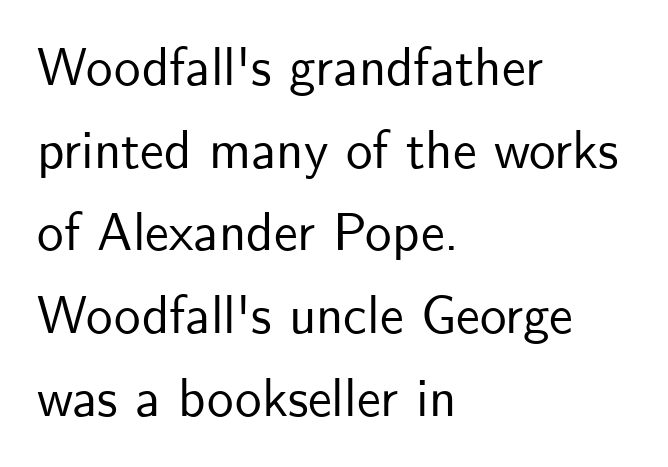
The letters advance in unequal steps, a hallmark of proportional type. The lettering stays uniformly vertical, giving the passage a roman look. Underlining? Definitely not there. Compared with typical paragraphs, the rows here are spaced about the same.
